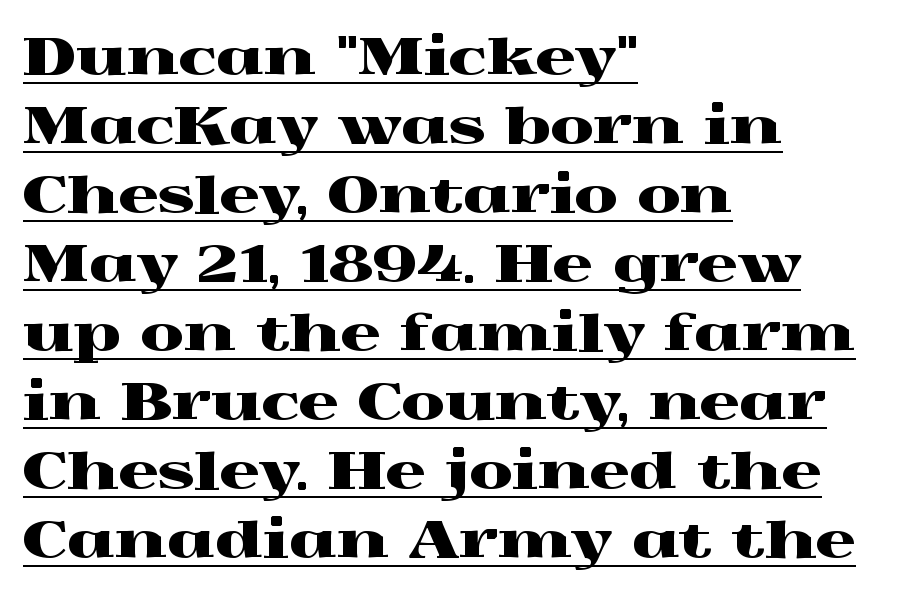
{"serif": "yes", "italic": "no", "width": "wide", "x_height": "medium", "monospaced": "no", "underline": "yes", "align": "left", "line_spacing": "normal", "line_spacing_ratio": 1.38, "letter_spacing": "normal", "letter_spacing_em": 0.0, "glyph_px": 50}
